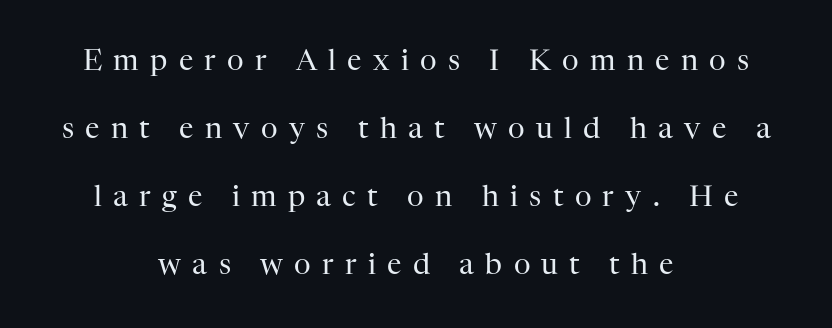
Q: Is the text bold? A: No.
Q: Is the text italic (slanted)? A: No, it is upright.
Q: Is the typeface a serif or a sans-serif typeface? A: Serif.
Q: Is the text underlined? A: No.
Q: How is the paragraph aligned? A: Centered.
Q: Is the spacing between letters normal or unusually wide? A: Unusually wide.
Q: Is the spacing between lines tight, normal or loose? A: Loose.
Q: Width (condensed, normal, or wide)? A: Normal.
Q: Stroke contrast? A: High.
Q: x-height? A: Medium.
Q: Monospaced? A: No.
